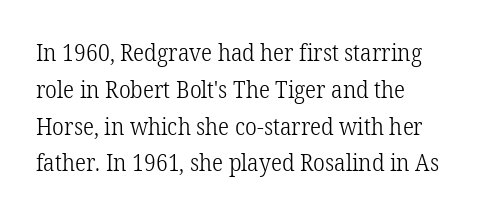
Q: Is the text bold? A: No.
Q: Is the text italic (slanted)? A: No, it is upright.
Q: Is the text underlined? A: No.
Q: How is the paragraph aligned? A: Left-aligned.
Q: Is the spacing between letters normal or unusually wide? A: Normal.
Q: Is the spacing between lines tight, normal or loose? A: Normal.
